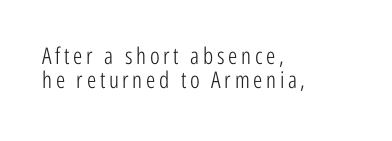
Line starts are locked; line ends wander. This sample uses an upright cut, with every glyph sitting square on the baseline. The rendering uses a small line-height, squeezing the rows. Weight class: somewhere from thin through regular. The string is rendered with underlining switched off.
